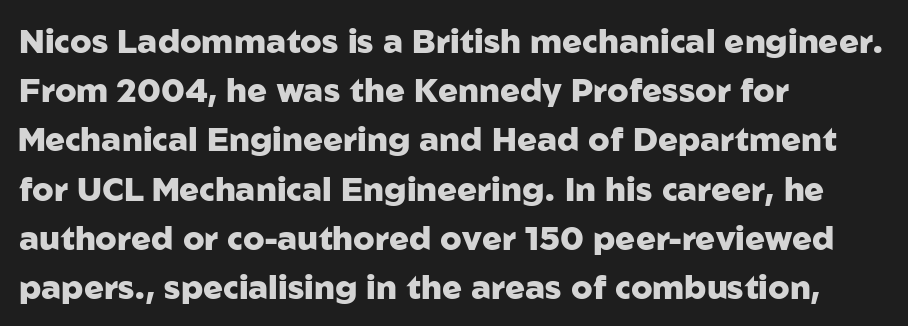
{"serif": "no", "italic": "no", "bold": "yes", "weight": "heavy", "width": "normal", "stroke_contrast": "low", "x_height": "medium", "monospaced": "no", "underline": "no", "align": "left", "line_spacing": "normal", "line_spacing_ratio": 1.49, "letter_spacing": "normal", "letter_spacing_em": 0.0, "glyph_px": 33}
